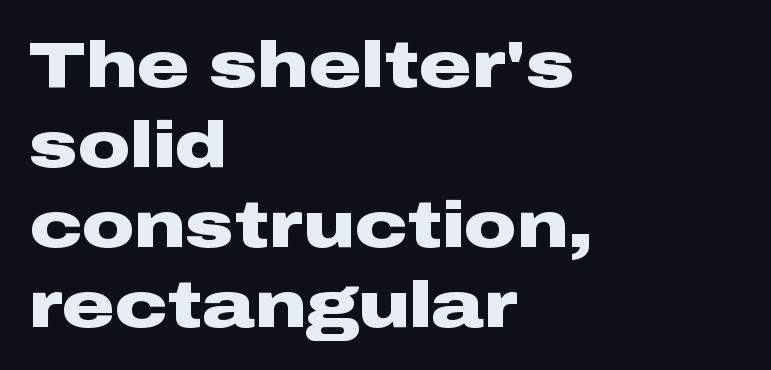
{"serif": "no", "italic": "no", "bold": "yes", "weight": "heavy", "width": "wide", "stroke_contrast": "low", "x_height": "medium", "monospaced": "no", "underline": "no", "align": "left", "line_spacing_ratio": 1.23, "letter_spacing": "normal", "letter_spacing_em": 0.0, "glyph_px": 65}
